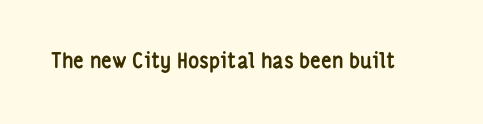
The image shows 21 px bold type, upright; set normal letter spacing, not underlined.
